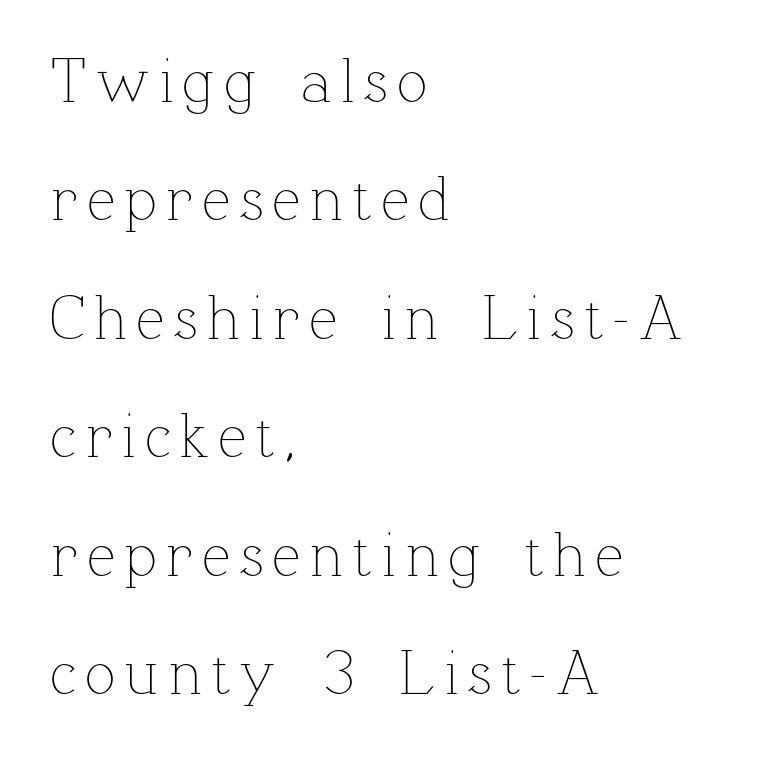
The image shows 64 px thin type, upright; set left-aligned, line spacing 1.85x, not underlined; low stroke contrast and a medium x-height.
